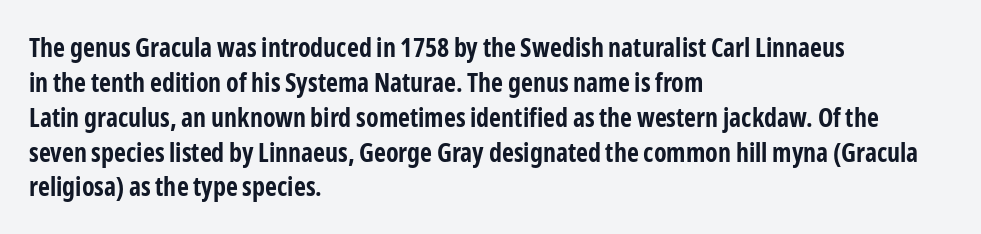
{"italic": "no", "bold": "yes", "underline": "no", "align": "left", "line_spacing": "normal", "line_spacing_ratio": 1.34, "letter_spacing": "normal", "letter_spacing_em": 0.0, "glyph_px": 26}
